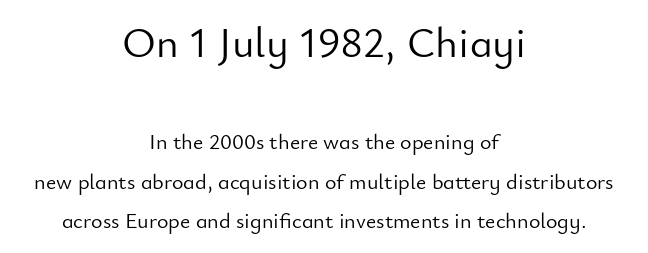
{"serif": "no", "italic": "no", "bold": "no", "weight": "light", "width": "normal", "stroke_contrast": "low", "x_height": "small", "monospaced": "no", "underline": "no", "align": "center", "line_spacing_ratio": 1.79, "letter_spacing": "normal", "letter_spacing_em": 0.0, "larger_block": "first", "size_ratio": 1.95, "glyph_px": 43}
